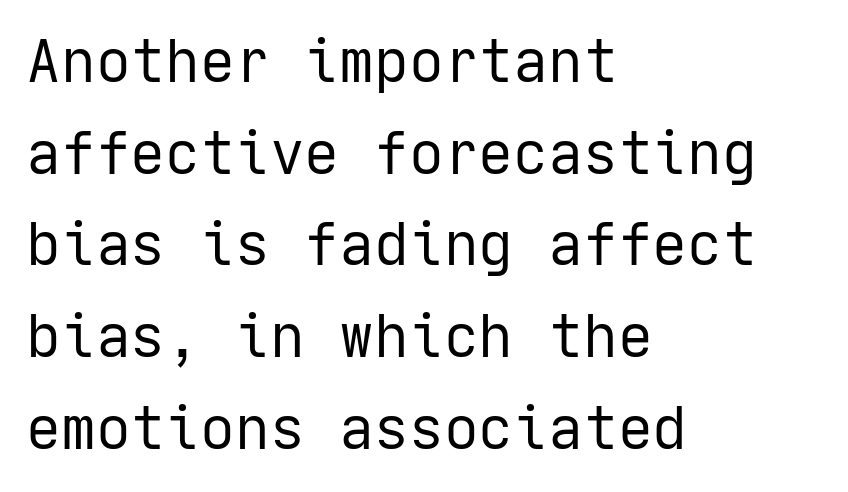
Q: Is the text bold? A: No.
Q: Is the text italic (slanted)? A: No, it is upright.
Q: Is the typeface a serif or a sans-serif typeface? A: Sans-serif.
Q: Is the text underlined? A: No.
Q: How is the paragraph aligned? A: Left-aligned.
Q: Is the spacing between letters normal or unusually wide? A: Normal.
Q: Is the spacing between lines tight, normal or loose? A: Normal.
Q: Width (condensed, normal, or wide)? A: Normal.
Q: Stroke contrast? A: Low.
Q: x-height? A: Medium.
